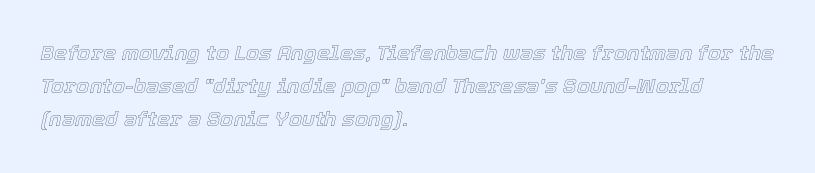
The image shows 21 px text type, italic (leaning right); set left-aligned, normal line spacing (1.58x), normal letter spacing, not underlined.
